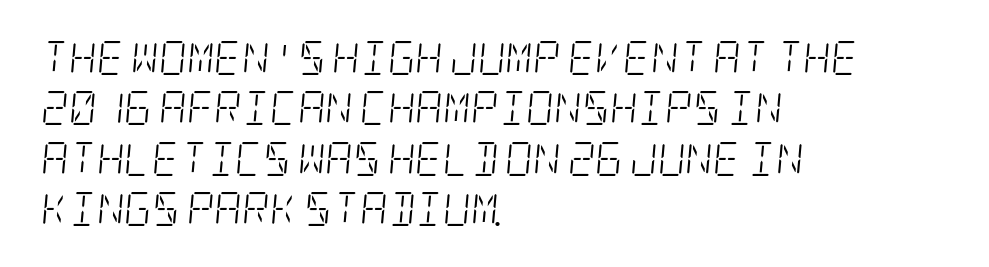
{"serif": "yes", "italic": "yes", "lean": "right", "slant_degrees": 5, "bold": "no", "weight": "light", "width": "condensed", "stroke_contrast": "low", "x_height": "large", "underline": "no", "align": "left", "line_spacing": "normal", "line_spacing_ratio": 1.48, "letter_spacing": "normal", "letter_spacing_em": 0.0, "glyph_px": 34}
